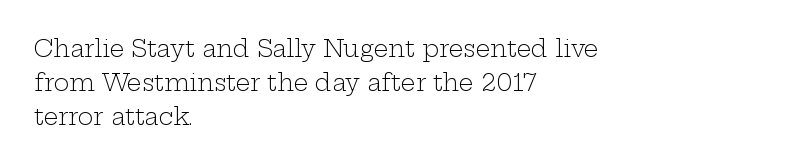
Q: Is the text bold? A: No.
Q: Is the text italic (slanted)? A: No, it is upright.
Q: Is the text underlined? A: No.
Q: How is the paragraph aligned? A: Left-aligned.
Q: Is the spacing between letters normal or unusually wide? A: Normal.
Q: Is the spacing between lines tight, normal or loose? A: Normal.
